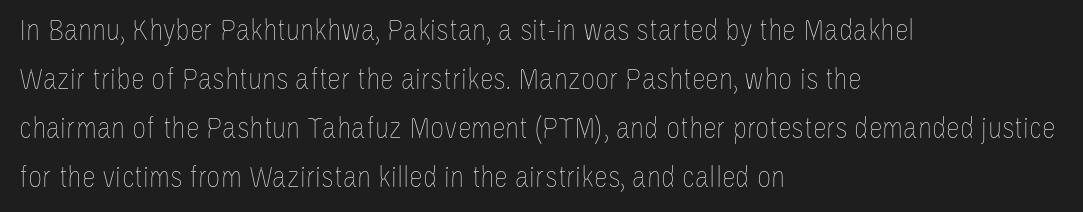
{"italic": "no", "bold": "no", "weight": "thin", "width": "condensed", "stroke_contrast": "low", "x_height": "large", "monospaced": "no", "underline": "no", "align": "left", "line_spacing": "normal", "line_spacing_ratio": 1.58, "letter_spacing": "normal", "letter_spacing_em": 0.0, "glyph_px": 31}
